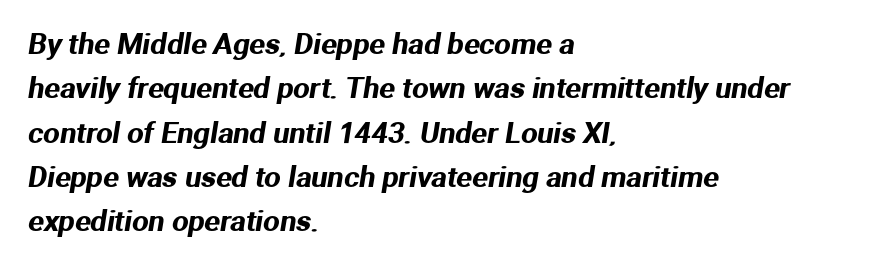
If you drew a ruler down the left edge, every line would touch it. One glance says typical: line gaps are just what's usual. The rendering uses natural spacing where letterforms have individual widths. Nope, no serifs anywhere on these letters. Glyph-to-glyph distance matches everyday printed text. Plain, unruled lines of type.
